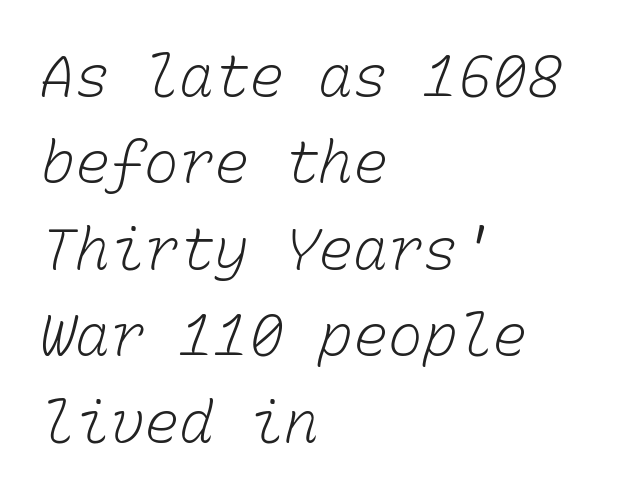
The image shows 58 px light type, monospaced; set left-aligned, normal line spacing (1.49x), normal letter spacing, not underlined; low stroke contrast and a medium x-height.
